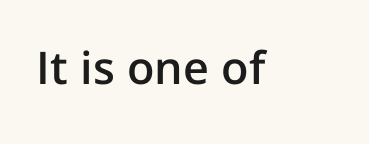
The type is set solid horizontally, with unmodified tracking. Each letter keeps its own natural width here, so spacing adapts to shape. Nope, not italic — everything's standing straight. This is moderately heavy type, rendered in semibold.
